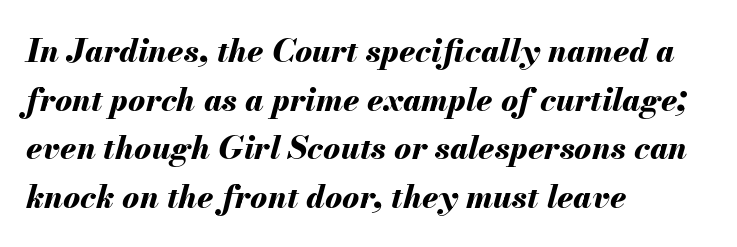
Q: Is the text bold? A: Yes.
Q: Is the text italic (slanted)? A: Yes, it leans right by about 13 degrees.
Q: Is the text underlined? A: No.
Q: How is the paragraph aligned? A: Left-aligned.
Q: Is the spacing between letters normal or unusually wide? A: Normal.
Q: Is the spacing between lines tight, normal or loose? A: Normal.
Q: Width (condensed, normal, or wide)? A: Normal.
Q: Stroke contrast? A: Medium.
Q: x-height? A: Small.
Q: Monospaced? A: No.
